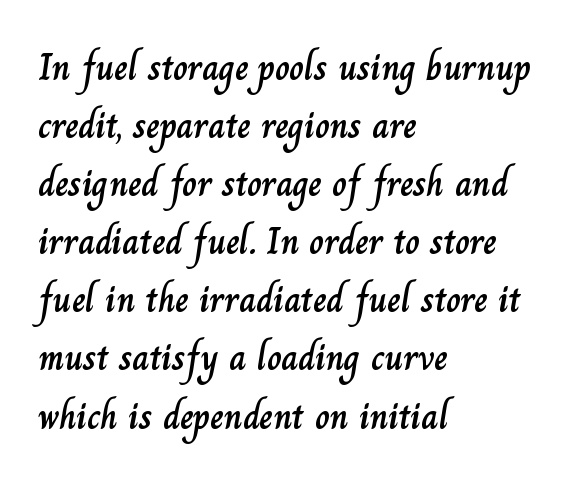
Q: Is the text italic (slanted)? A: Yes.
Q: Is the text underlined? A: No.
Q: How is the paragraph aligned? A: Left-aligned.
Q: Is the spacing between letters normal or unusually wide? A: Normal.
Q: Is the spacing between lines tight, normal or loose? A: Normal.
Q: Width (condensed, normal, or wide)? A: Normal.
Q: Stroke contrast? A: Low.
Q: x-height? A: Small.
Q: Monospaced? A: No.
